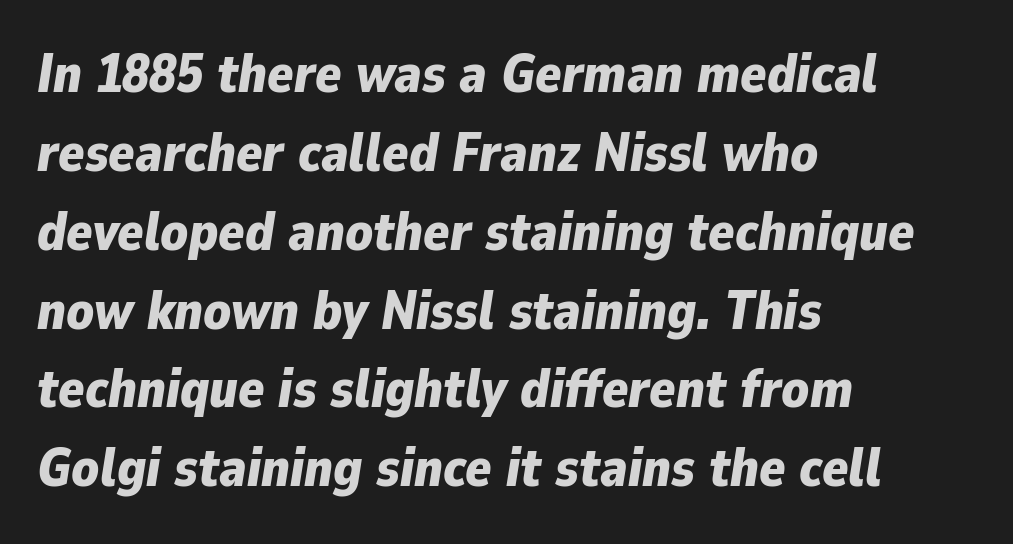
The image shows 54 px bold type, italic (leaning right); set left-aligned, normal line spacing (1.46x), normal letter spacing, not underlined; low stroke contrast and a medium x-height.
